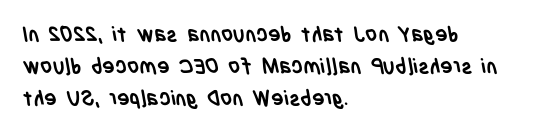
Q: Is the text bold? A: Yes.
Q: Is the text underlined? A: No.
Q: How is the paragraph aligned? A: Left-aligned.
Q: Is the spacing between letters normal or unusually wide? A: Normal.
Q: Is the spacing between lines tight, normal or loose? A: Normal.
